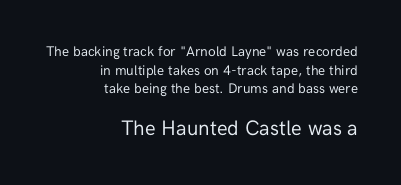
The image shows 21 px text type, upright; set right-aligned, normal line spacing (1.33x), normal letter spacing, not underlined; the second (bottom) block is 1.5x larger.
